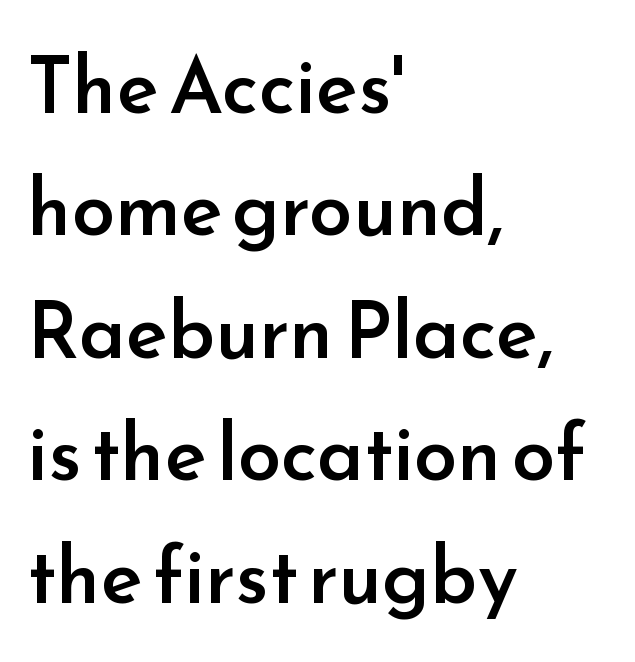
The passage shown is typed in a proportional face where columns would drift. Stems and bowls a touch heavier than normal — semibold. The letterforms sit shoulder to shoulder at normal distance. The strip under each line holds only bare page. Typeset ragged right — the left edge is the straight one. This is roman type, the default non-slanted kind.
